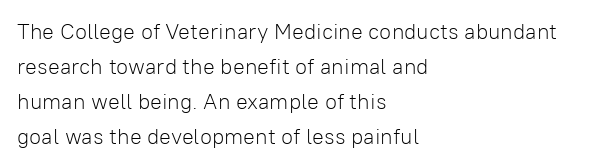
The image shows 22 px text type, upright; set left-aligned, normal line spacing (1.59x), normal letter spacing, not underlined.
